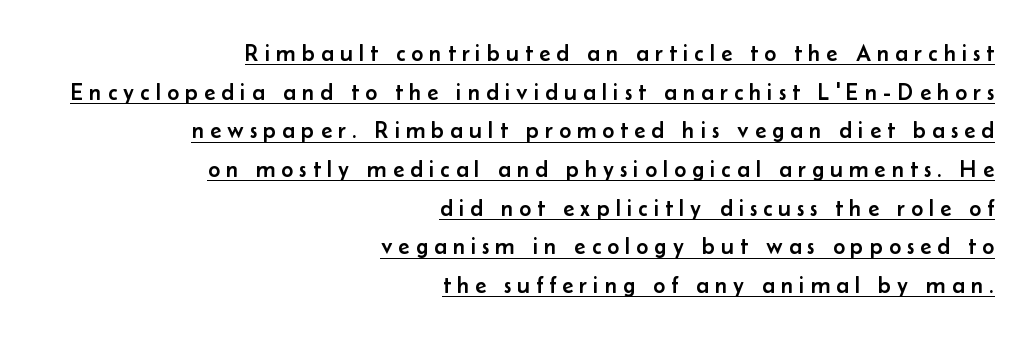
What decoration does the sample have? An underline. Leading: standard. Posture: straight, roman, zero tilt. Line endings align vertically; line beginnings do not.
